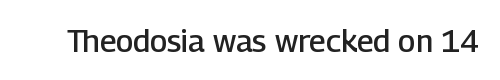
Q: Is the text bold? A: Semi-bold.
Q: Is the text italic (slanted)? A: No, it is upright.
Q: Is the typeface a serif or a sans-serif typeface? A: Sans-serif.
Q: Is the text underlined? A: No.
Q: Is the spacing between letters normal or unusually wide? A: Normal.
Q: Width (condensed, normal, or wide)? A: Normal.
Q: Stroke contrast? A: Low.
Q: x-height? A: Medium.
Q: Monospaced? A: No.
